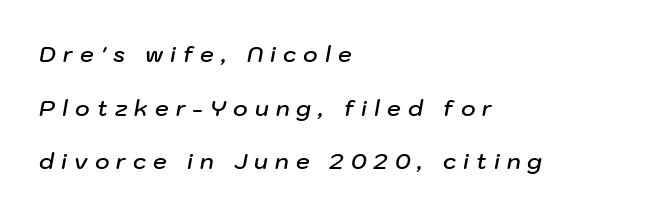
{"italic": "yes", "lean": "right", "slant_degrees": 10, "bold": "semi", "underline": "no", "align": "left", "line_spacing": "loose", "line_spacing_ratio": 2.44, "letter_spacing": "wide", "letter_spacing_em": 0.32, "glyph_px": 22}
